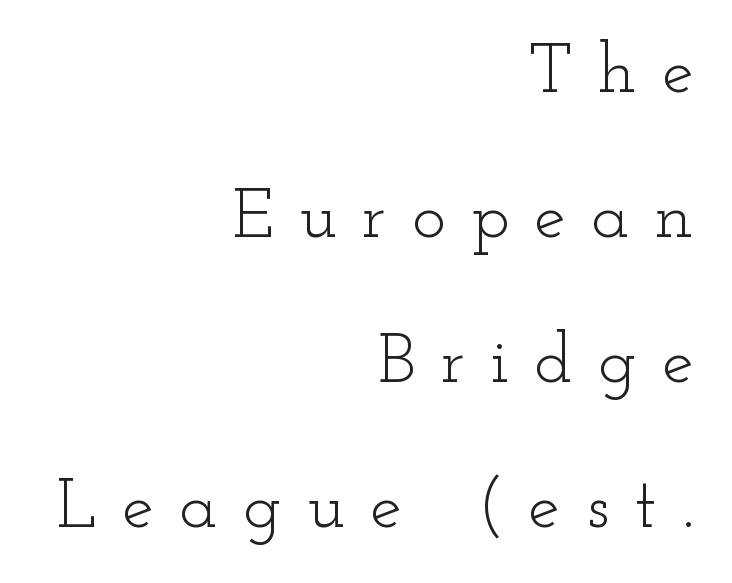
The image shows 71 px light, wide serif type, upright; set right-aligned, loose line spacing (2.04x), unusually wide letter spacing (+0.36 em), not underlined; low stroke contrast and a small x-height.
